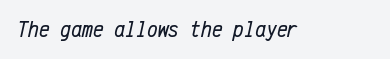
Q: Is the text bold? A: No.
Q: Is the text italic (slanted)? A: Yes, it leans right by about 12 degrees.
Q: Is the text underlined? A: No.
Q: Is the spacing between letters normal or unusually wide? A: Normal.
